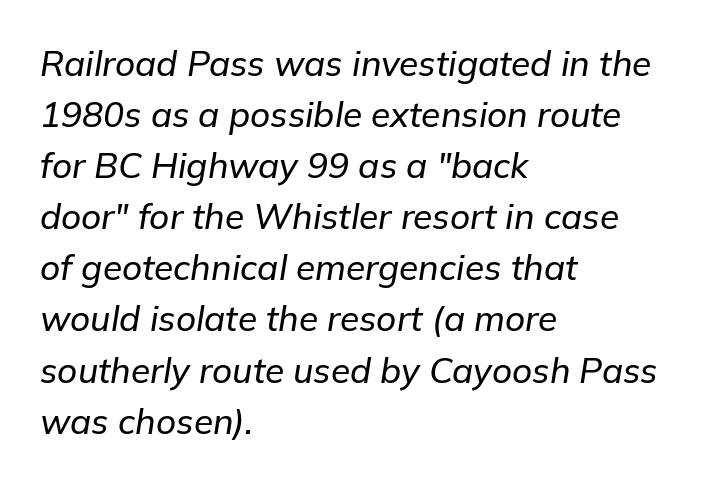
How are the letters spaced? Ordinarily, with no added tracking. Think of a printed novel: that variable character pitch is what you see here. Nobody drew a line under any word here. The vertical gap from one line to the next is medium.
